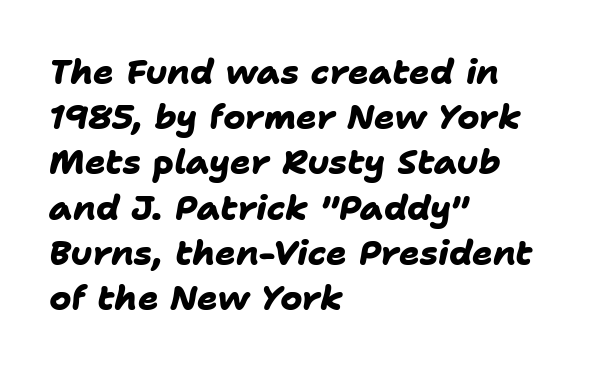
The image shows 34 px heavy sans-serif type; set left-aligned, normal line spacing (1.33x), normal letter spacing, not underlined; low stroke contrast and a medium x-height.
